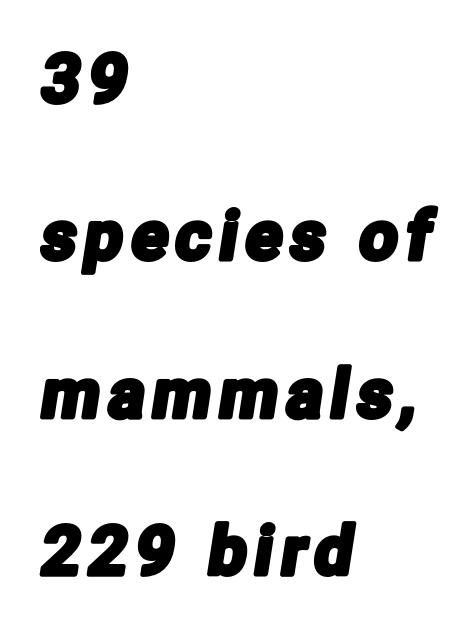
Looks like regular typesetting: each glyph gets only the width it needs. Vertical spacing — loose. The foot of each line stays bare and open. This sample is left-justified, so line endings fall wherever the words run out. Nope, no serifs anywhere on these letters.
